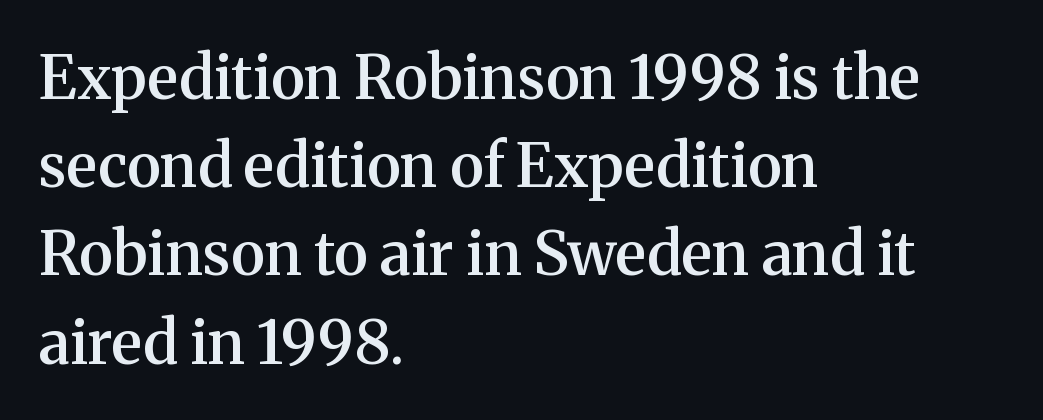
{"serif": "yes", "italic": "no", "bold": "semi", "weight": "semibold", "width": "normal", "stroke_contrast": "medium", "x_height": "medium", "monospaced": "no", "underline": "no", "align": "left", "line_spacing": "normal", "line_spacing_ratio": 1.47, "letter_spacing": "normal", "letter_spacing_em": 0.0, "glyph_px": 60}
